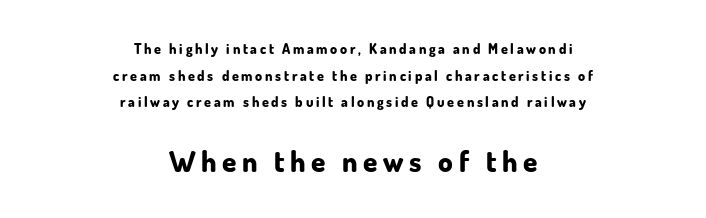
{"serif": "no", "italic": "no", "bold": "yes", "weight": "bold", "width": "normal", "stroke_contrast": "low", "x_height": "small", "monospaced": "no", "underline": "no", "align": "center", "line_spacing": "loose", "line_spacing_ratio": 1.9, "larger_block": "second", "size_ratio": 2.07, "glyph_px": 29}
